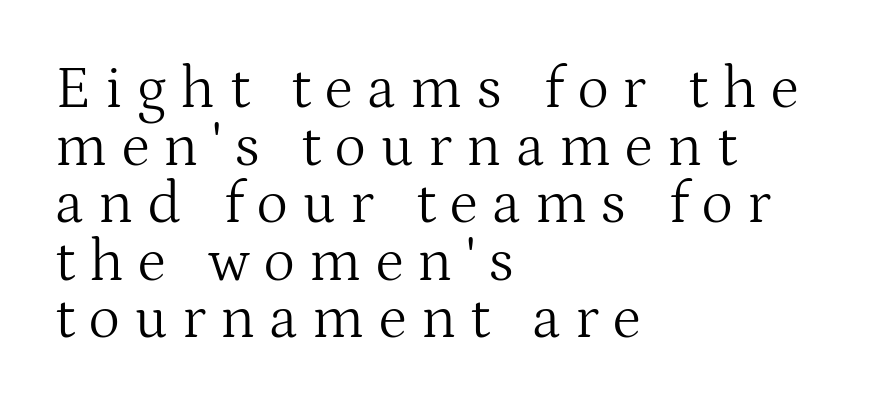
{"serif": "yes", "italic": "no", "bold": "no", "weight": "light", "width": "normal", "stroke_contrast": "medium", "x_height": "medium", "monospaced": "no", "underline": "no", "align": "left", "line_spacing": "tight", "line_spacing_ratio": 0.96, "letter_spacing": "wide", "letter_spacing_em": 0.24, "glyph_px": 60}
